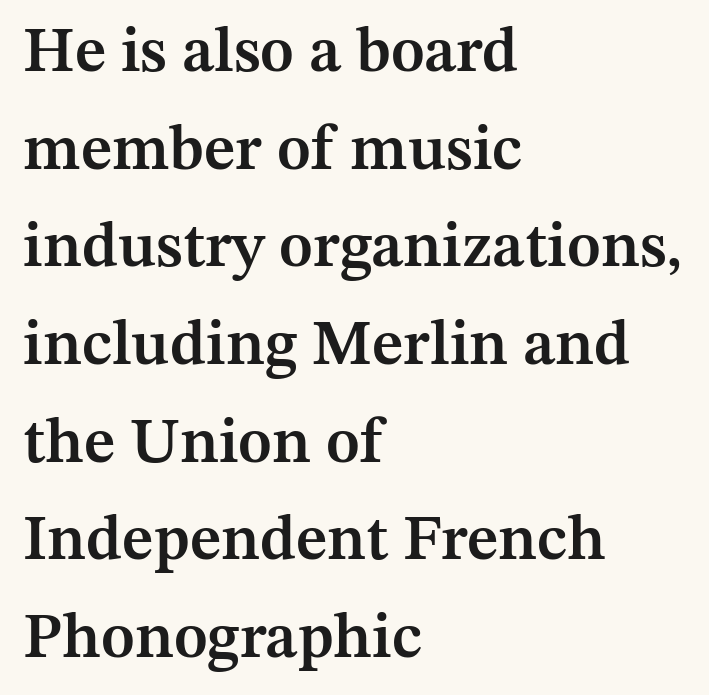
This sample is left-justified, so line endings fall wherever the words run out. A typesetter would call this zero additional tracking. The designer went with a serif here, giving each stem small feet. Type without underlining. Is this a fixed-width face? No — the glyphs have proportional, varying widths. The lettering stays uniformly vertical, giving the passage a roman look.
